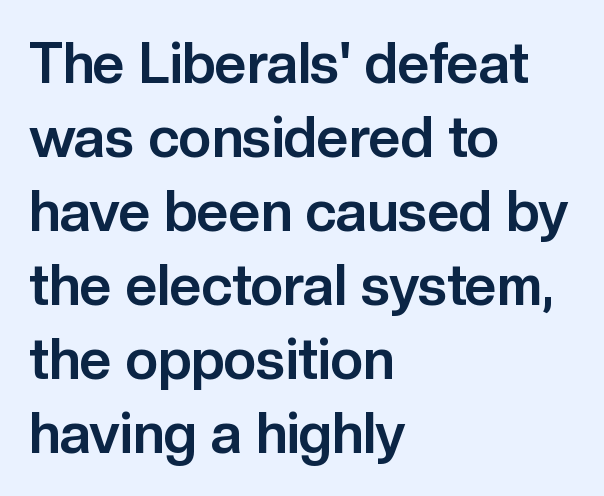
A typesetter would call this proportional, since set widths differ per character. The letters stand straight up with perfectly vertical stems. Type style note: lacks serifs. Just letters on the line, the space beneath them empty.
